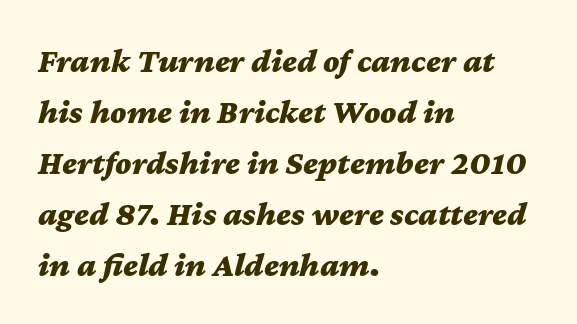
The image shows 34 px bold, wide type, italic (leaning right); set left-aligned, normal line spacing (1.5x), normal letter spacing, not underlined; medium stroke contrast and a medium x-height.
